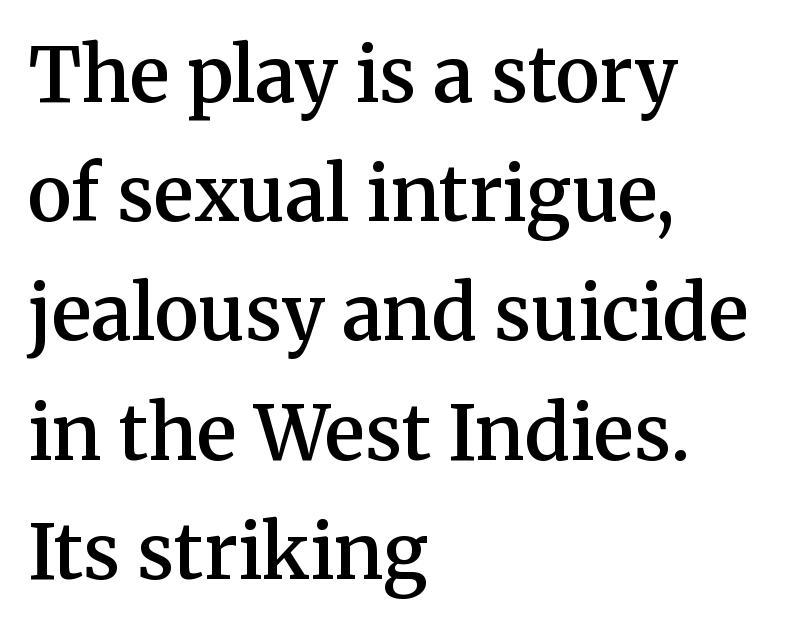
The image shows 75 px semibold serif type, upright; set left-aligned, normal line spacing (1.59x), normal letter spacing, not underlined; medium stroke contrast and a medium x-height.
